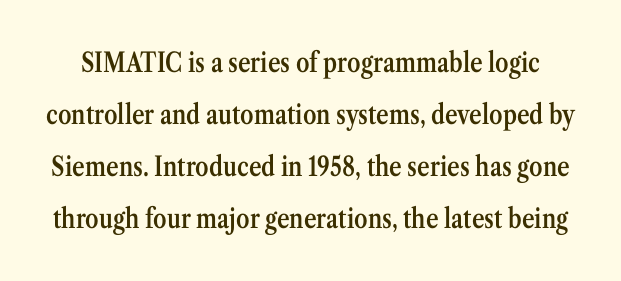
The lettering stays uniformly vertical, giving the passage a roman look. The line texture is even and compact thanks to regular tracking. A clean baseline with only descenders dipping below it. Strokes here are thickened, but only to semibold level. Line spacing here is loose.
